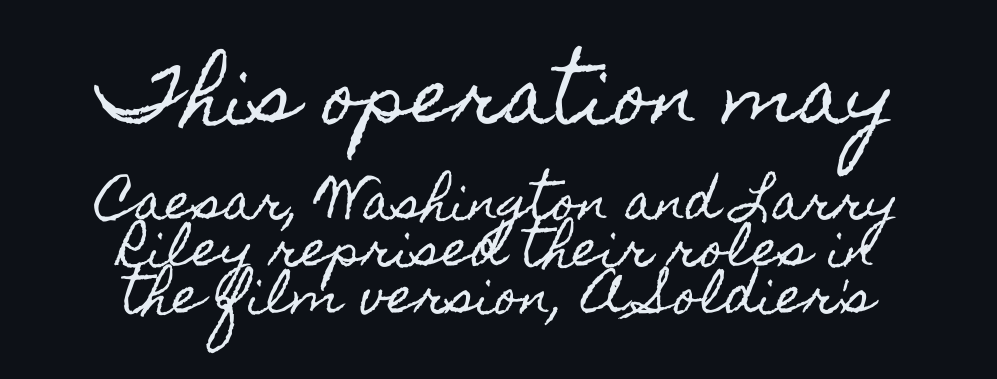
{"width": "condensed", "x_height": "small", "monospaced": "no", "underline": "no", "align": "center", "line_spacing": "tight", "line_spacing_ratio": 0.95, "letter_spacing": "normal", "letter_spacing_em": 0.0, "larger_block": "first", "size_ratio": 1.51, "glyph_px": 74}
